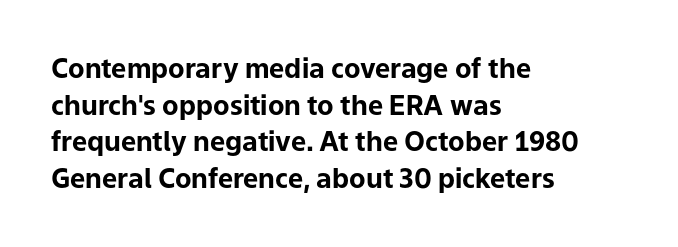
Casual observation: everything's shoved over to the left. Look at the tracking — it's just the regular setting, nothing added. The rendering uses a moderate line-height, typical for paragraphs. Decoration check: the copy has no underline. The face used here has the dense, thick strokes of a bold. The typography opts for an upright posture over an oblique one.
